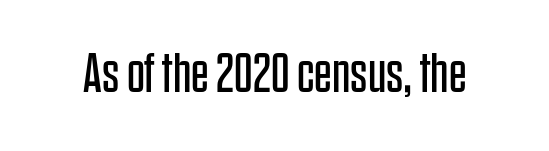
The image shows 56 px regular-weight, condensed sans-serif type, upright; set normal letter spacing, not underlined; low stroke contrast and a large x-height.
